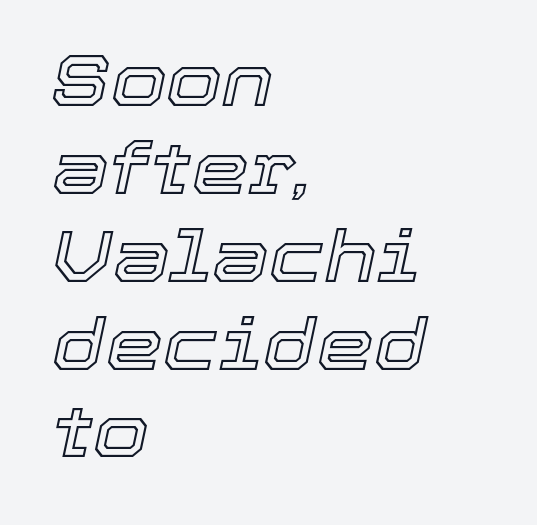
{"italic": "yes", "lean": "right", "slant_degrees": 12, "width": "normal", "x_height": "medium", "monospaced": "no", "underline": "no", "align": "left", "line_spacing_ratio": 1.22, "letter_spacing": "normal", "letter_spacing_em": 0.0, "glyph_px": 72}
